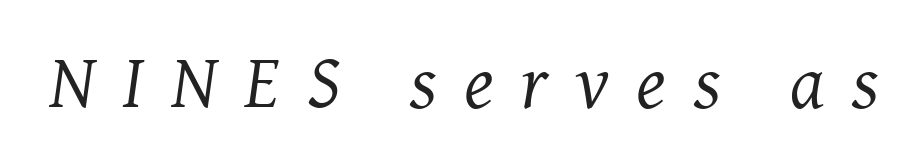
The image shows 76 px regular-weight serif type, italic (leaning right); set unusually wide letter spacing (+0.36 em), not underlined; medium stroke contrast and a medium x-height.
